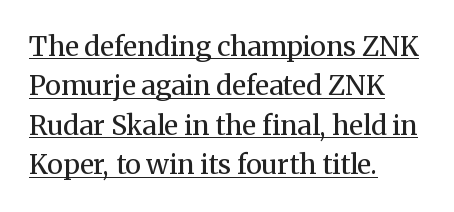
{"italic": "no", "bold": "no", "underline": "yes", "align": "left", "line_spacing": "normal", "line_spacing_ratio": 1.46, "letter_spacing": "normal", "letter_spacing_em": 0.0, "glyph_px": 27}
